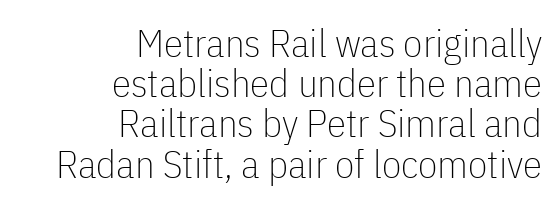
The image shows 39 px thin, condensed sans-serif type, upright; set right-aligned, tight line spacing (1.03x), normal letter spacing, not underlined; low stroke contrast and a medium x-height.
